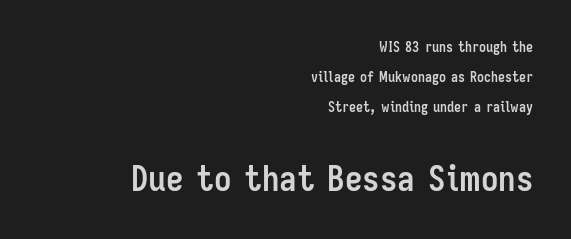
Q: Is the text bold? A: Yes.
Q: Is the text italic (slanted)? A: No, it is upright.
Q: Is the typeface a serif or a sans-serif typeface? A: Sans-serif.
Q: Is the text underlined? A: No.
Q: How is the paragraph aligned? A: Right-aligned.
Q: Is the spacing between letters normal or unusually wide? A: Normal.
Q: Is the spacing between lines tight, normal or loose? A: Loose.
Q: Which block of text is set in a larger size, the first (top) or the second (bottom)? A: The second (bottom) one.
Q: Width (condensed, normal, or wide)? A: Condensed.
Q: Stroke contrast? A: Low.
Q: x-height? A: Medium.
Q: Monospaced? A: No.
